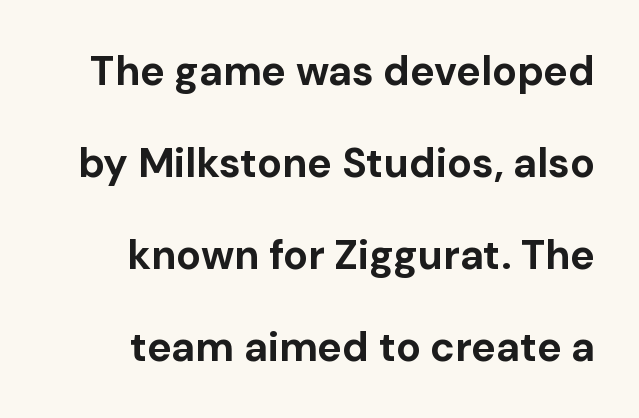
{"serif": "no", "italic": "no", "bold": "yes", "weight": "bold", "width": "normal", "stroke_contrast": "low", "x_height": "medium", "monospaced": "no", "underline": "no", "align": "right", "line_spacing": "loose", "line_spacing_ratio": 2.24, "letter_spacing": "normal", "letter_spacing_em": 0.0, "glyph_px": 41}
